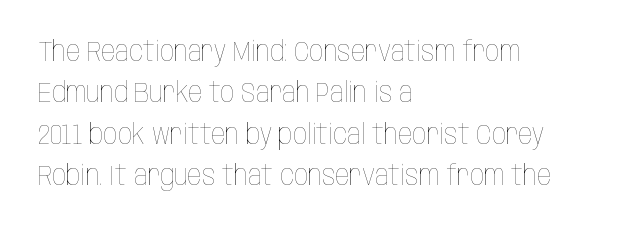
The image shows 28 px thin, condensed type, upright; set left-aligned, normal line spacing (1.48x), normal letter spacing, not underlined; low stroke contrast and a large x-height.
